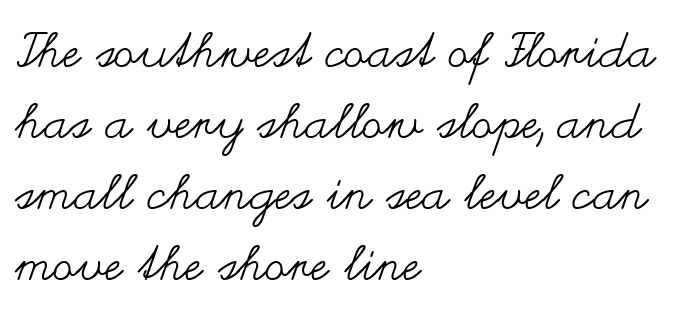
Q: Is the text bold? A: No.
Q: Is the text italic (slanted)? A: Yes.
Q: Is the text underlined? A: No.
Q: How is the paragraph aligned? A: Left-aligned.
Q: Is the spacing between letters normal or unusually wide? A: Normal.
Q: Is the spacing between lines tight, normal or loose? A: Normal.
Q: Width (condensed, normal, or wide)? A: Wide.
Q: Stroke contrast? A: Medium.
Q: x-height? A: Small.
Q: Monospaced? A: No.
